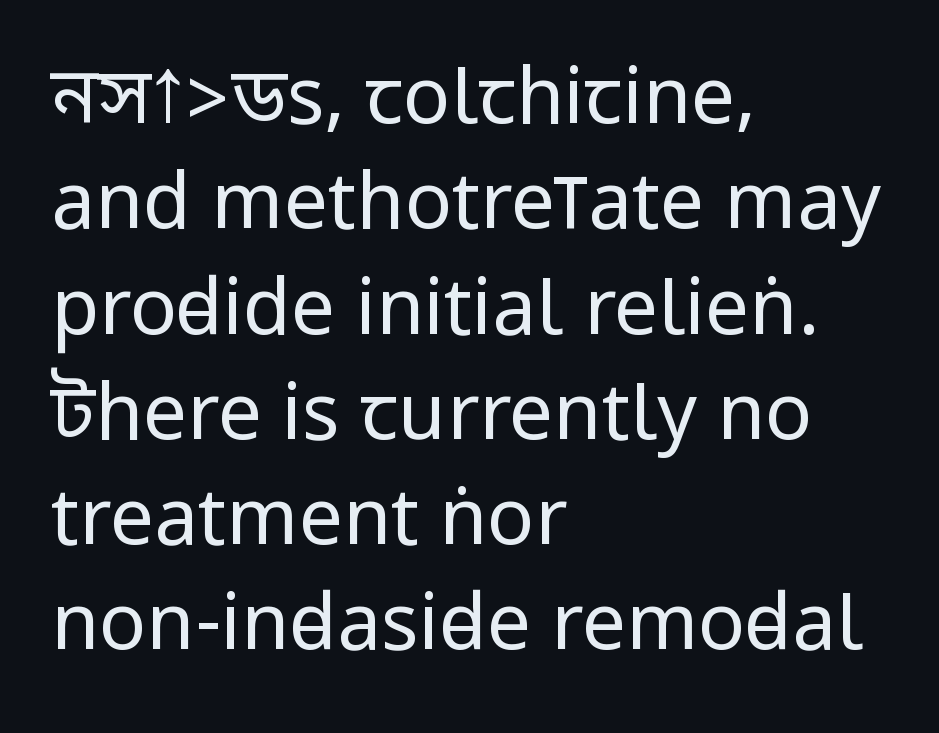
The image shows 78 px regular-weight, condensed sans-serif type, upright; set left-aligned, normal line spacing (1.35x), normal letter spacing, not underlined; low stroke contrast.
